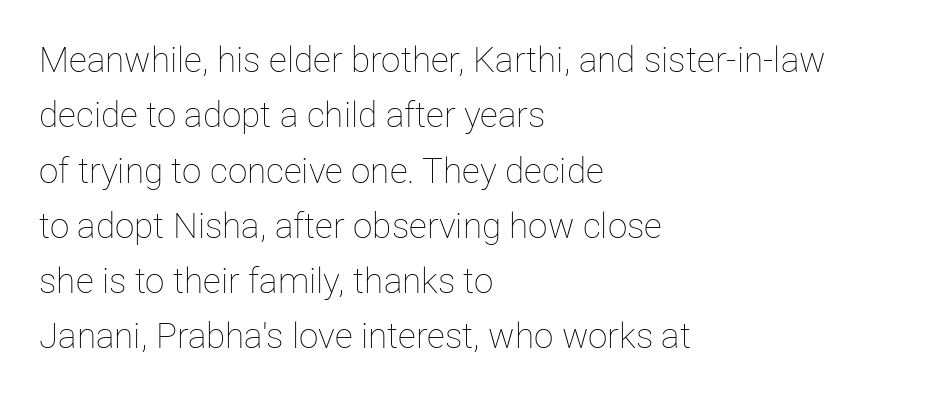
Q: Is the text bold? A: No.
Q: Is the text italic (slanted)? A: No, it is upright.
Q: Is the text underlined? A: No.
Q: How is the paragraph aligned? A: Left-aligned.
Q: Is the spacing between letters normal or unusually wide? A: Normal.
Q: Is the spacing between lines tight, normal or loose? A: Normal.
Q: Width (condensed, normal, or wide)? A: Normal.
Q: Stroke contrast? A: Low.
Q: x-height? A: Medium.
Q: Monospaced? A: No.
